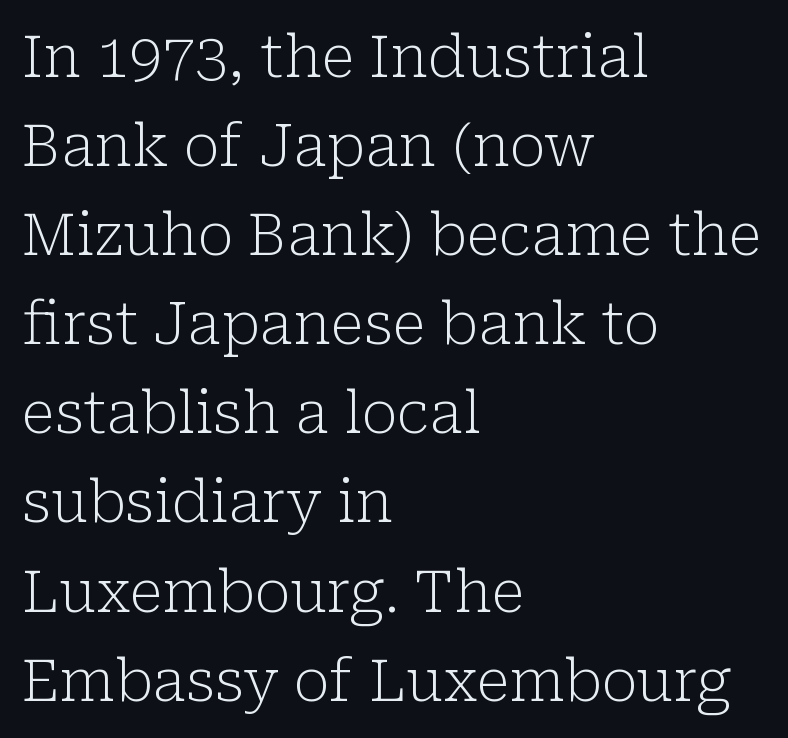
Q: Is the text bold? A: No.
Q: Is the text italic (slanted)? A: No, it is upright.
Q: Is the typeface a serif or a sans-serif typeface? A: Serif.
Q: Is the text underlined? A: No.
Q: How is the paragraph aligned? A: Left-aligned.
Q: Is the spacing between letters normal or unusually wide? A: Normal.
Q: Is the spacing between lines tight, normal or loose? A: Normal.
Q: Width (condensed, normal, or wide)? A: Normal.
Q: Stroke contrast? A: Low.
Q: x-height? A: Medium.
Q: Monospaced? A: No.
